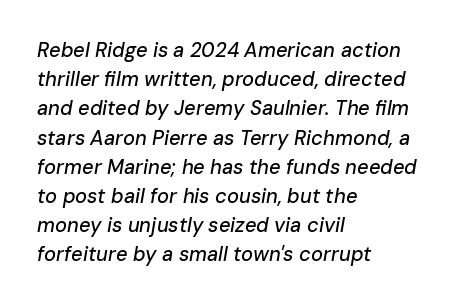
{"italic": "yes", "lean": "right", "slant_degrees": 10, "underline": "no", "align": "left", "line_spacing": "normal", "line_spacing_ratio": 1.46, "letter_spacing": "normal", "letter_spacing_em": 0.0, "glyph_px": 20}
